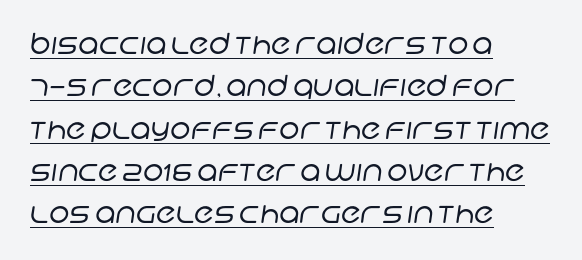
The image shows 29 px regular-weight sans-serif type; set left-aligned, normal line spacing (1.46x), normal letter spacing, underlined; low stroke contrast and a large x-height.
